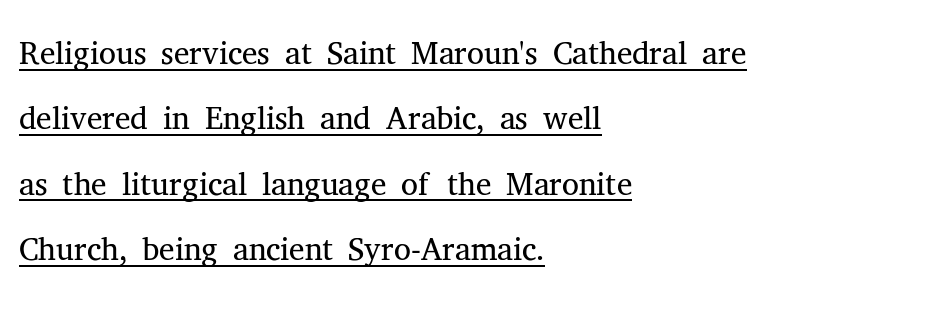
{"serif": "yes", "italic": "no", "bold": "no", "weight": "light", "width": "normal", "stroke_contrast": "medium", "x_height": "medium", "monospaced": "no", "underline": "yes", "align": "left", "line_spacing": "normal", "line_spacing_ratio": 1.36, "letter_spacing": "normal", "letter_spacing_em": 0.0, "glyph_px": 48}
